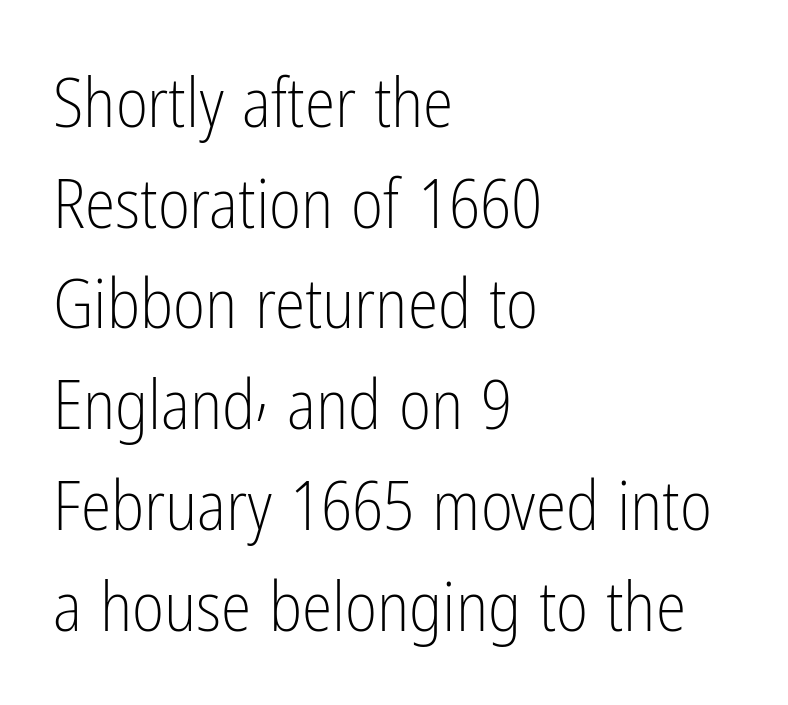
{"serif": "no", "italic": "no", "bold": "no", "weight": "light", "width": "condensed", "stroke_contrast": "low", "x_height": "medium", "monospaced": "no", "underline": "no", "align": "left", "line_spacing": "normal", "line_spacing_ratio": 1.46, "letter_spacing": "normal", "letter_spacing_em": 0.0, "glyph_px": 69}
